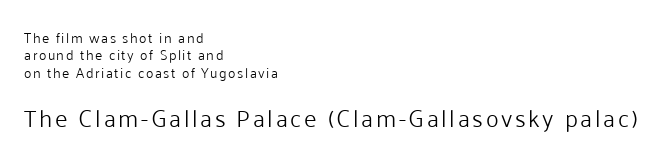
The image shows 24 px text type, upright; set left-aligned, line spacing 1.24x, not underlined; the second (bottom) block is 1.71x larger.
